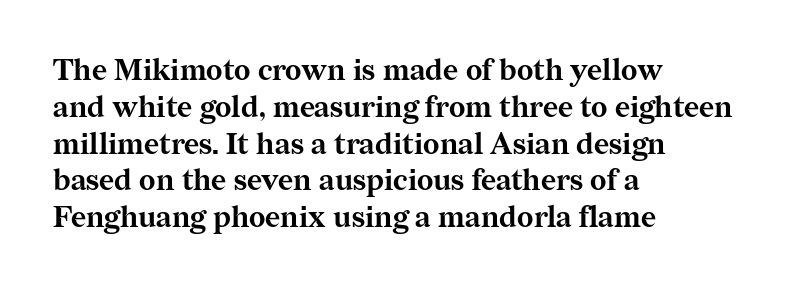
Compared with typical body copy, the letter spacing here is the same. The space beneath each line is pristine and unruled. Thick stems and heavy bowls — unmistakably bold. Do the characters align in a grid? No, the font is proportional.
